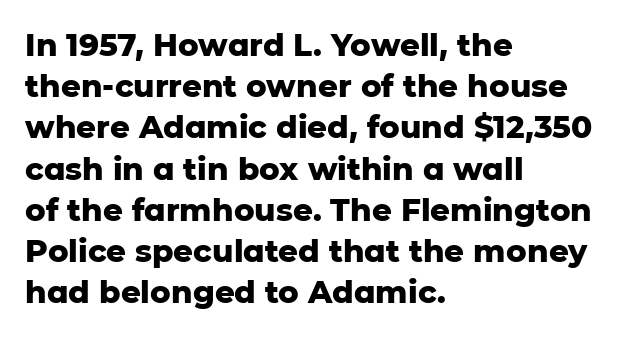
{"serif": "no", "italic": "no", "bold": "yes", "weight": "heavy", "width": "normal", "stroke_contrast": "low", "x_height": "medium", "monospaced": "no", "underline": "no", "align": "left", "line_spacing": "normal", "line_spacing_ratio": 1.33, "letter_spacing": "normal", "letter_spacing_em": 0.0, "glyph_px": 31}
